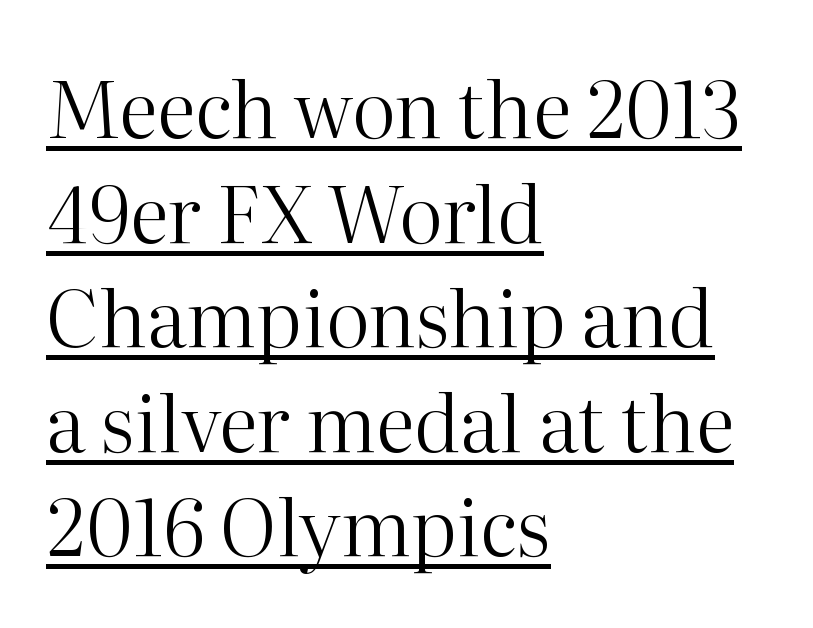
Q: Is the text bold? A: No.
Q: Is the text italic (slanted)? A: No, it is upright.
Q: Is the typeface a serif or a sans-serif typeface? A: Serif.
Q: Is the text underlined? A: Yes.
Q: How is the paragraph aligned? A: Left-aligned.
Q: Is the spacing between letters normal or unusually wide? A: Normal.
Q: Is the spacing between lines tight, normal or loose? A: Normal.
Q: Width (condensed, normal, or wide)? A: Normal.
Q: Stroke contrast? A: High.
Q: x-height? A: Medium.
Q: Monospaced? A: No.
